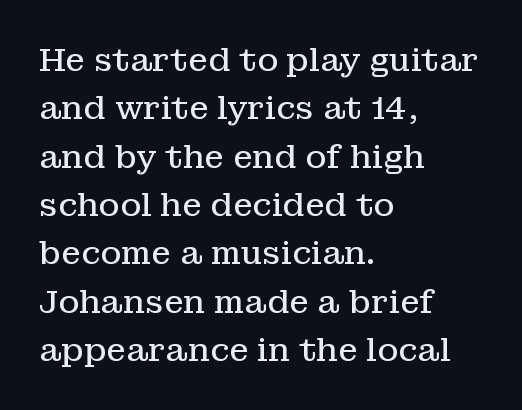
The image shows 32 px regular-weight serif type, upright; set left-aligned, normal line spacing (1.51x), normal letter spacing, not underlined; low stroke contrast and a medium x-height.
